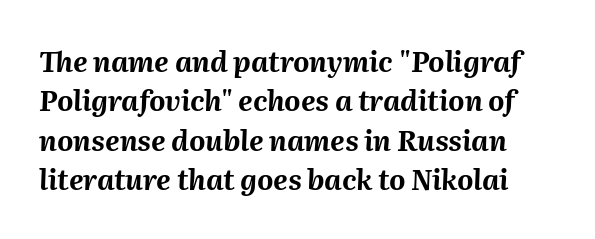
Q: Is the text bold? A: Yes.
Q: Is the text italic (slanted)? A: Yes, it leans right by about 2 degrees.
Q: Is the text underlined? A: No.
Q: Is the spacing between letters normal or unusually wide? A: Normal.
Q: Is the spacing between lines tight, normal or loose? A: Normal.
Q: Width (condensed, normal, or wide)? A: Normal.
Q: Stroke contrast? A: Medium.
Q: x-height? A: Medium.
Q: Monospaced? A: No.
